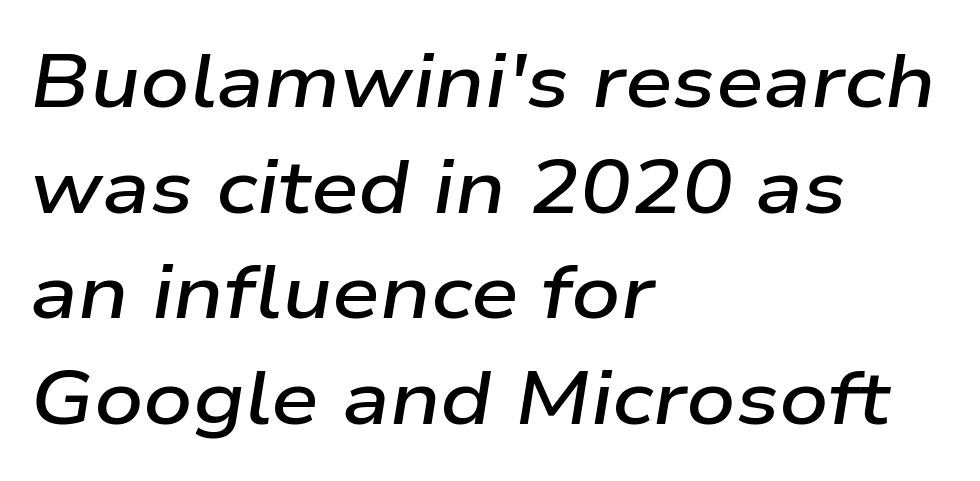
Q: Is the text bold? A: Semi-bold.
Q: Is the text italic (slanted)? A: Yes, it leans right by about 9 degrees.
Q: Is the text underlined? A: No.
Q: How is the paragraph aligned? A: Left-aligned.
Q: Is the spacing between letters normal or unusually wide? A: Normal.
Q: Is the spacing between lines tight, normal or loose? A: Normal.
Q: Width (condensed, normal, or wide)? A: Wide.
Q: Stroke contrast? A: Low.
Q: x-height? A: Medium.
Q: Monospaced? A: No.
